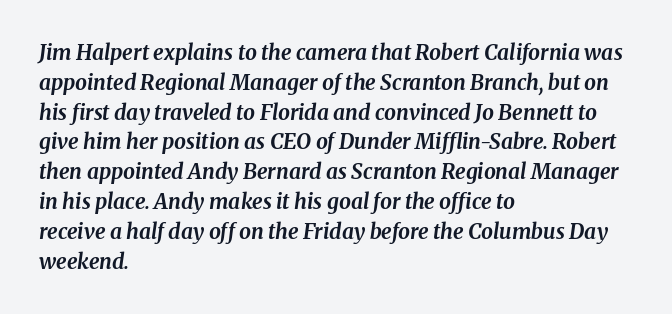
{"italic": "yes", "lean": "right", "slant_degrees": 8, "bold": "yes", "underline": "no", "align": "left", "line_spacing": "normal", "line_spacing_ratio": 1.42, "letter_spacing": "normal", "letter_spacing_em": 0.0, "glyph_px": 21}
